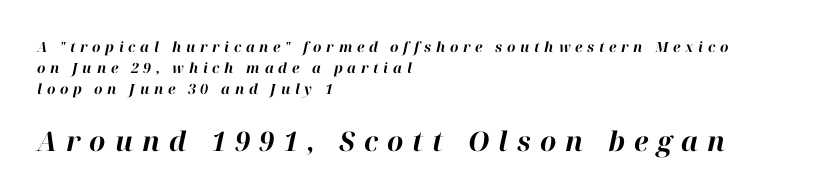
Q: Is the text bold? A: Yes.
Q: Is the text italic (slanted)? A: Yes, it leans right by about 12 degrees.
Q: Is the text underlined? A: No.
Q: How is the paragraph aligned? A: Left-aligned.
Q: Is the spacing between letters normal or unusually wide? A: Unusually wide.
Q: Is the spacing between lines tight, normal or loose? A: Normal.
Q: Which block of text is set in a larger size, the first (top) or the second (bottom)? A: The second (bottom) one.
